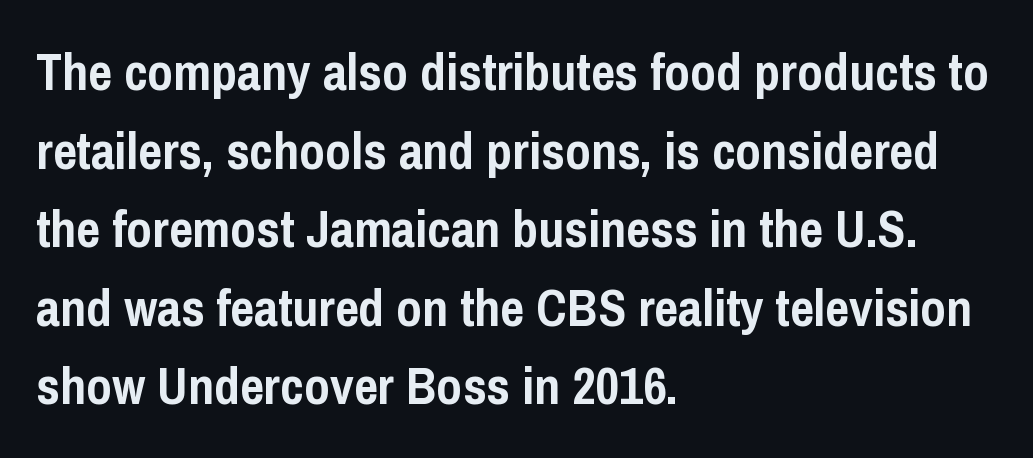
{"serif": "no", "italic": "no", "bold": "yes", "weight": "semibold", "width": "condensed", "stroke_contrast": "low", "x_height": "medium", "monospaced": "no", "underline": "no", "align": "left", "line_spacing": "normal", "line_spacing_ratio": 1.51, "letter_spacing": "normal", "letter_spacing_em": 0.0, "glyph_px": 52}
